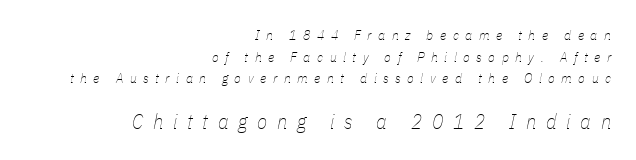
The image shows 21 px text type, italic (leaning right); set right-aligned, normal line spacing (1.55x), unusually wide letter spacing (+0.46 em), not underlined; the second (bottom) block is 1.5x larger.
